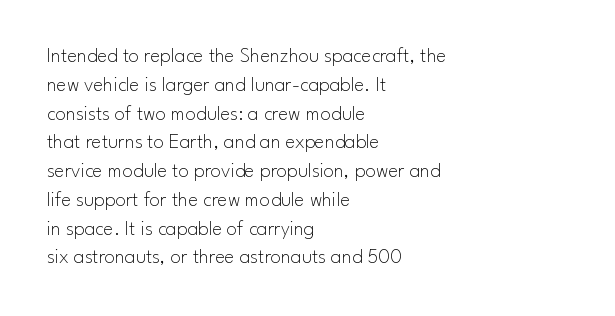
The image shows 21 px text type, upright; set left-aligned, normal line spacing (1.37x), normal letter spacing, not underlined.
